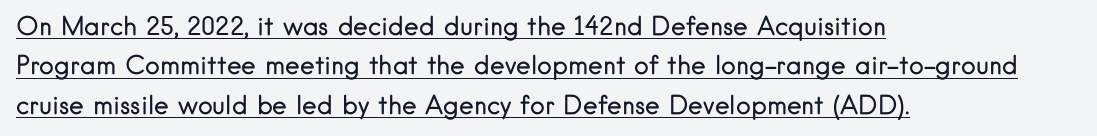
If you drew a line through each stem, it would be perfectly vertical. Reading down the column, the eye jumps a familiar distance to each next line. The strokes carry an ordinary text weight at most. Looks like someone drew a line under every word here. Is the letter spacing exaggerated? No — it looks like the ordinary default. Notice how the passage keeps a crisp vertical edge on the left only.
